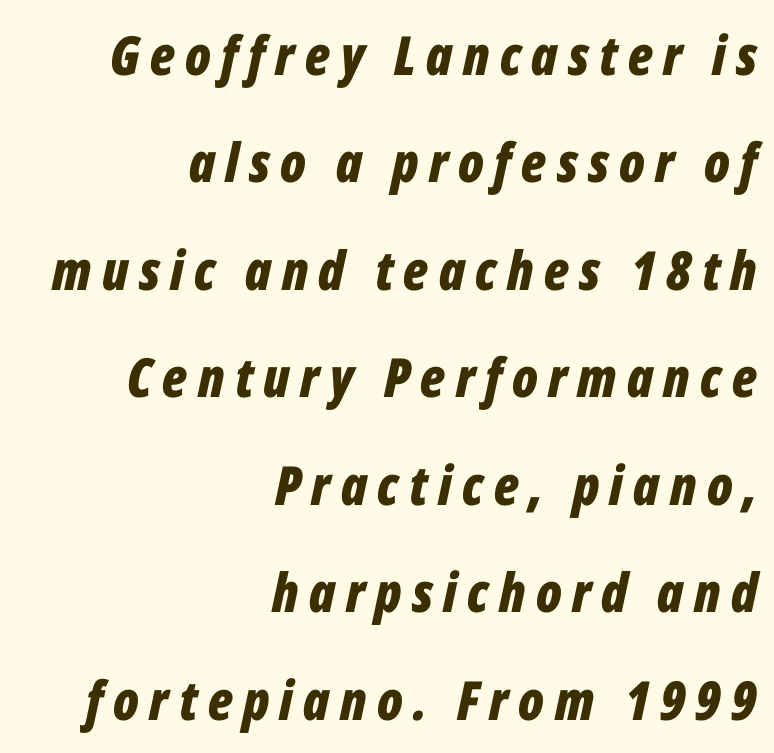
The image shows 54 px bold, condensed type, italic (leaning right); set right-aligned, loose line spacing (1.99x), not underlined; low stroke contrast and a medium x-height.
